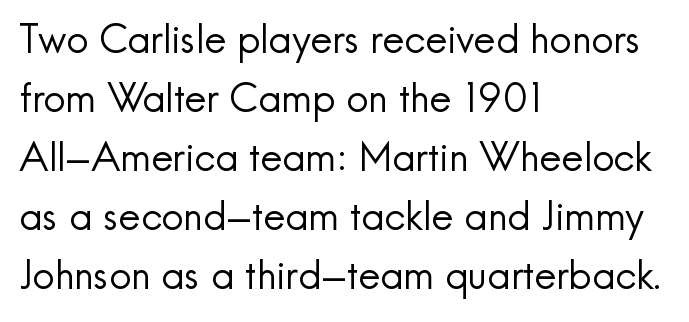
The image shows 39 px regular-weight sans-serif type, upright; set left-aligned, normal line spacing (1.51x), normal letter spacing, not underlined; a small x-height.
